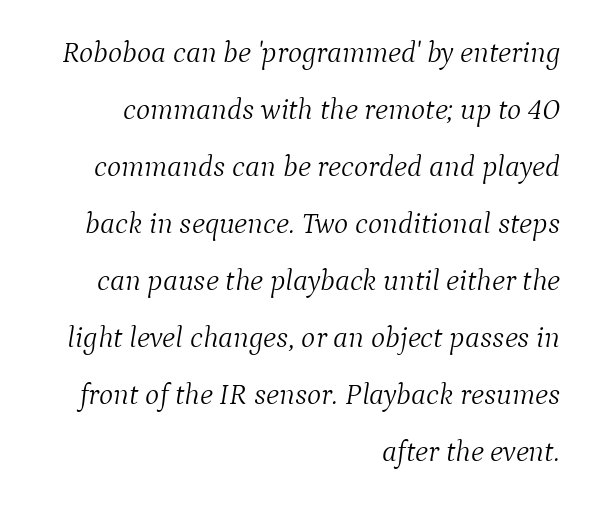
{"serif": "yes", "italic": "yes", "lean": "right", "slant_degrees": 9, "bold": "no", "weight": "light", "width": "normal", "stroke_contrast": "medium", "x_height": "medium", "monospaced": "no", "underline": "no", "align": "right", "line_spacing": "loose", "line_spacing_ratio": 1.9, "letter_spacing": "normal", "letter_spacing_em": 0.0, "glyph_px": 30}
